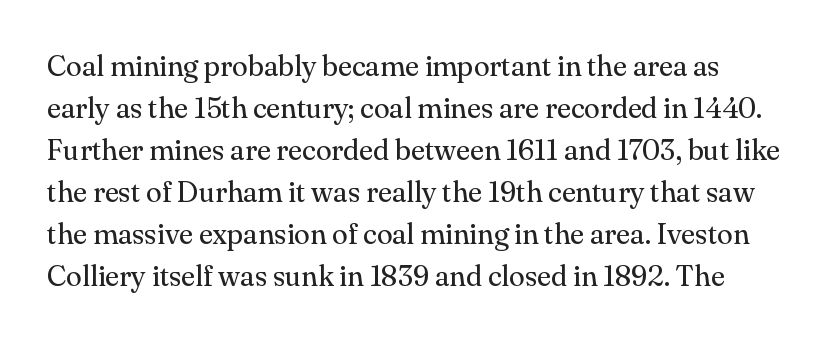
{"serif": "yes", "italic": "no", "bold": "no", "weight": "regular", "width": "normal", "stroke_contrast": "medium", "x_height": "small", "monospaced": "no", "underline": "no", "line_spacing": "normal", "line_spacing_ratio": 1.45, "letter_spacing": "normal", "letter_spacing_em": 0.0, "glyph_px": 29}
